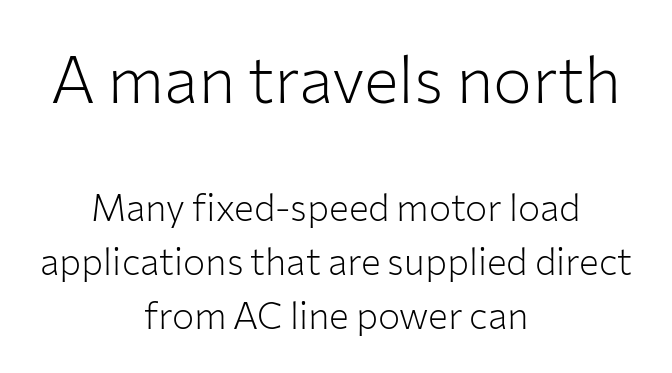
{"serif": "no", "italic": "no", "bold": "no", "weight": "light", "width": "normal", "stroke_contrast": "low", "x_height": "medium", "monospaced": "no", "underline": "no", "align": "center", "line_spacing": "normal", "line_spacing_ratio": 1.46, "letter_spacing": "normal", "letter_spacing_em": 0.0, "larger_block": "first", "size_ratio": 1.76, "glyph_px": 65}
